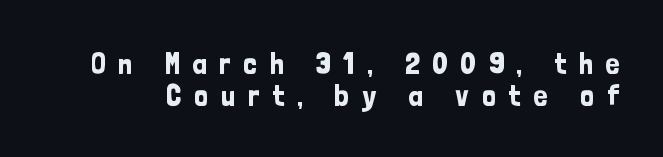
A typesetter would label this face a sans. The specimen omits any rule beneath the text block's lines. The passage shown is typed in a proportional face where columns would drift. The specimen reads as upright at a glance. Honestly, the letter spacing is so wide it's the main thing you notice.
